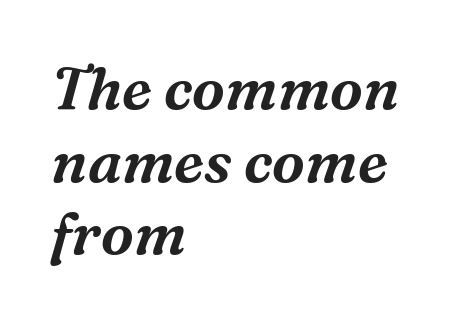
A clean baseline with only descenders dipping below it. Unlike a clean sans, this face finishes its strokes with serifs. Proportional: the letters do not fall into vertical columns. In CSS terms this would be text-align: left.
